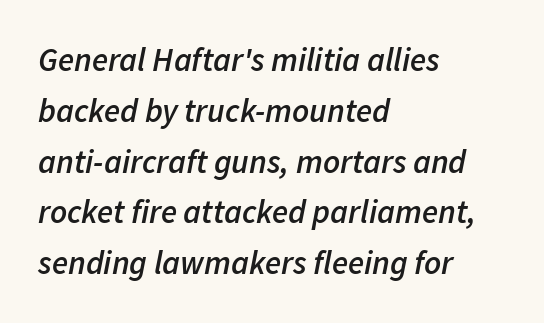
Q: Is the text bold? A: Semi-bold.
Q: Is the text italic (slanted)? A: Yes, it leans right by about 11 degrees.
Q: Is the text underlined? A: No.
Q: How is the paragraph aligned? A: Left-aligned.
Q: Is the spacing between letters normal or unusually wide? A: Normal.
Q: Is the spacing between lines tight, normal or loose? A: Normal.
Q: Width (condensed, normal, or wide)? A: Normal.
Q: Stroke contrast? A: Low.
Q: x-height? A: Medium.
Q: Monospaced? A: No.
